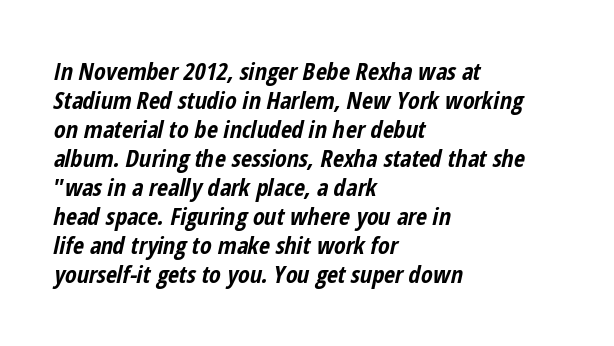
{"italic": "yes", "lean": "right", "slant_degrees": 12, "bold": "yes", "underline": "no", "align": "left", "line_spacing_ratio": 1.21, "letter_spacing": "normal", "letter_spacing_em": 0.0, "glyph_px": 24}
